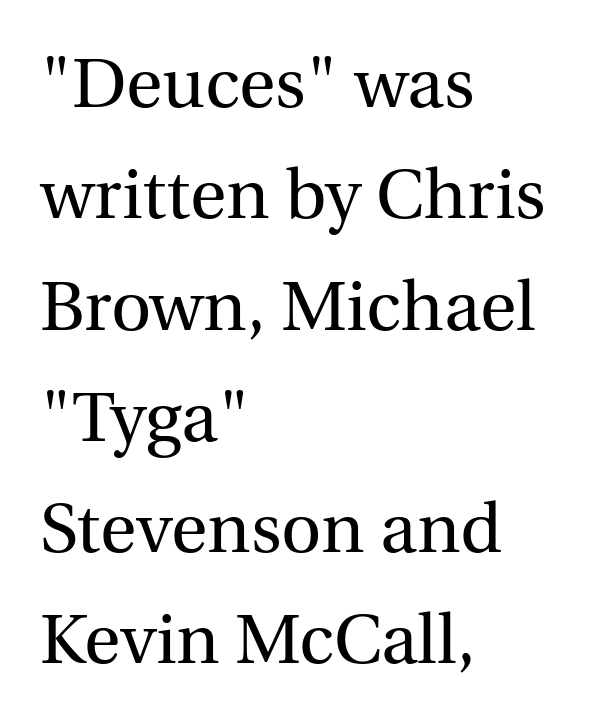
Summary of weight: not heavy and not bold. Notice how the passage keeps a crisp vertical edge on the left only. Look at the bottom of the vertical strokes: they flare into serifs here. Letters rest on an invisible, unmarked baseline. The letters sit at their default tracking, neither squeezed nor spread.
